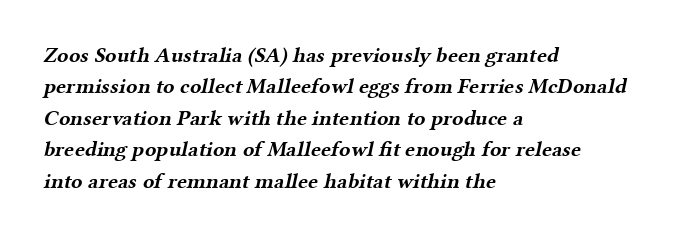
{"bold": "yes", "underline": "no", "align": "left", "line_spacing": "normal", "line_spacing_ratio": 1.5, "letter_spacing": "normal", "letter_spacing_em": 0.0, "glyph_px": 21}
